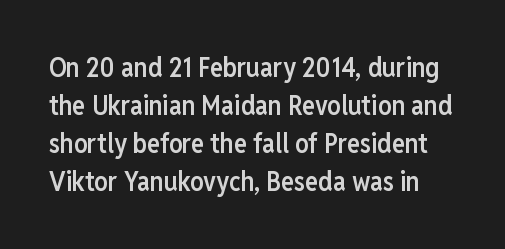
The image shows 27 px text type, upright; set normal line spacing (1.41x), normal letter spacing, not underlined.
